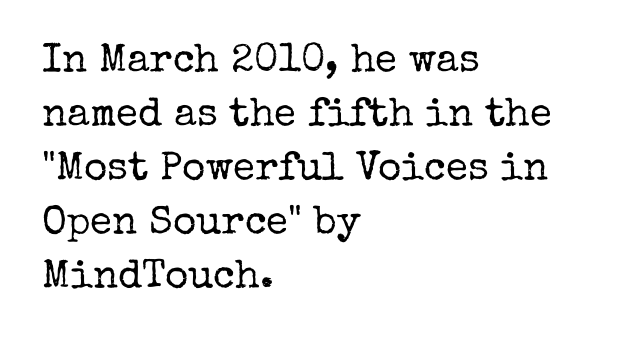
Nothing unusual about the tracking: characters are spaced as the font intends. Line starts are locked; line ends wander. A typesetter would call this proportional, since set widths differ per character. Is this a sans? No — the strokes have serifs. This sample keeps an unexceptional amount of space between lines.
